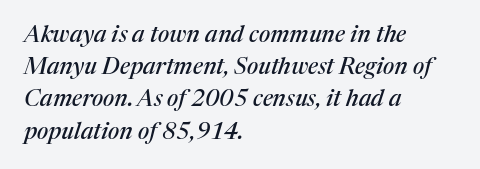
Q: Is the text italic (slanted)? A: Yes, it leans right by about 17 degrees.
Q: Is the text underlined? A: No.
Q: How is the paragraph aligned? A: Left-aligned.
Q: Is the spacing between letters normal or unusually wide? A: Normal.
Q: Is the spacing between lines tight, normal or loose? A: Normal.
